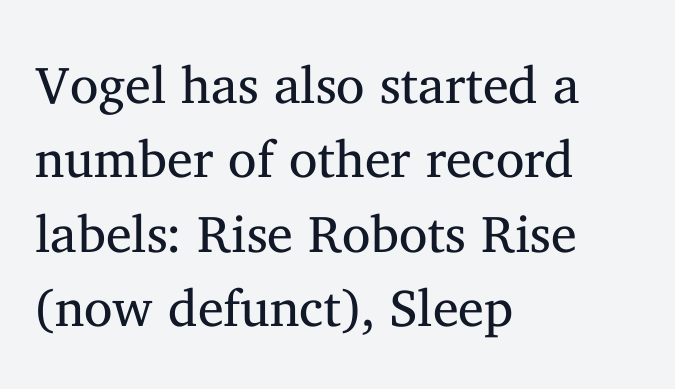
The image shows 52 px regular-weight serif type, upright; set left-aligned, normal line spacing (1.43x), normal letter spacing, not underlined; medium stroke contrast and a medium x-height.
